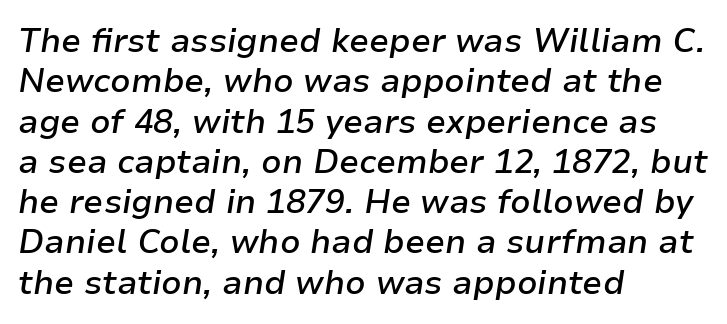
Q: Is the text bold? A: Semi-bold.
Q: Is the text italic (slanted)? A: Yes, it leans right by about 9 degrees.
Q: Is the text underlined? A: No.
Q: How is the paragraph aligned? A: Left-aligned.
Q: Is the spacing between letters normal or unusually wide? A: Normal.
Q: Width (condensed, normal, or wide)? A: Normal.
Q: Stroke contrast? A: Low.
Q: x-height? A: Medium.
Q: Monospaced? A: No.
